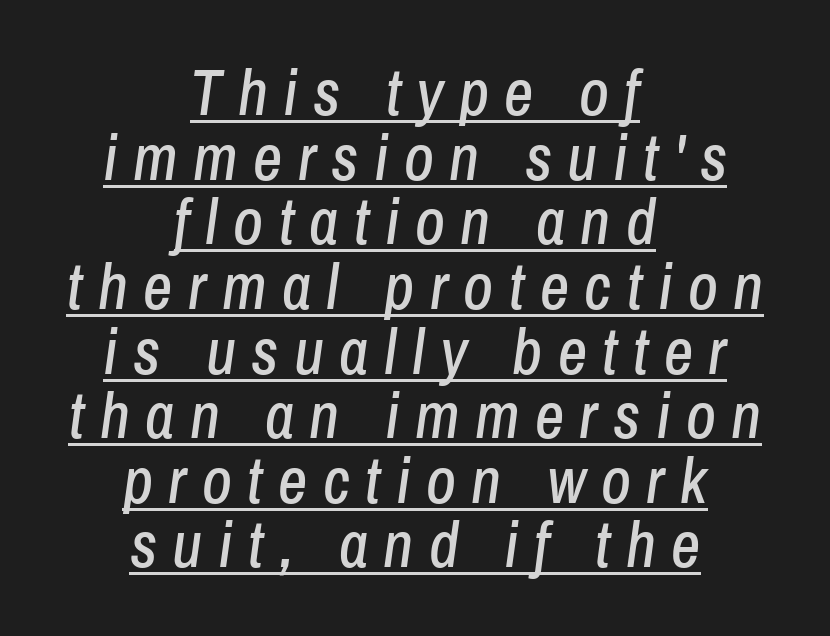
The image shows 64 px condensed type, italic (leaning right); set centered, tight line spacing (1.01x), unusually wide letter spacing (+0.24 em), underlined; low stroke contrast and a medium x-height.
